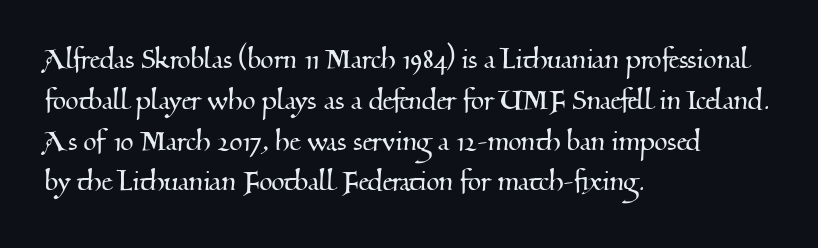
Q: Is the typeface a serif or a sans-serif typeface? A: Serif.
Q: Is the text underlined? A: No.
Q: How is the paragraph aligned? A: Left-aligned.
Q: Is the spacing between letters normal or unusually wide? A: Normal.
Q: Width (condensed, normal, or wide)? A: Normal.
Q: Stroke contrast? A: Medium.
Q: x-height? A: Small.
Q: Monospaced? A: No.
